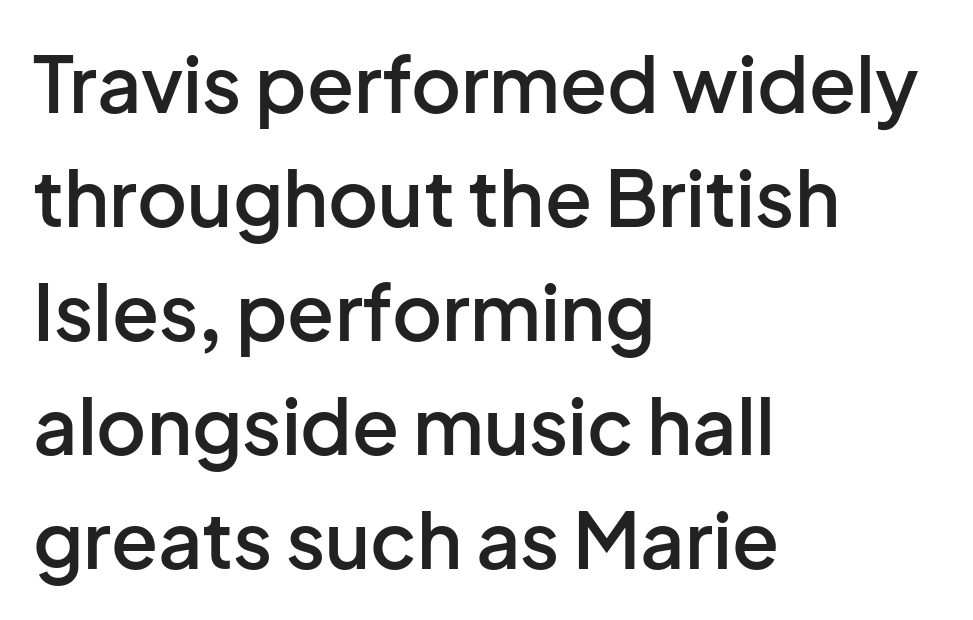
Rows of type keep a routine distance in the vertical direction. The passage shown is not underscored anywhere. Note the varied advance widths — an 'i' is clearly narrower than an 'm'. Examine the stroke ends and you'll find no serifs. Weight check: semibold — heavier than regular, not quite bold. Left-aligned paragraph, ragged on the right.
